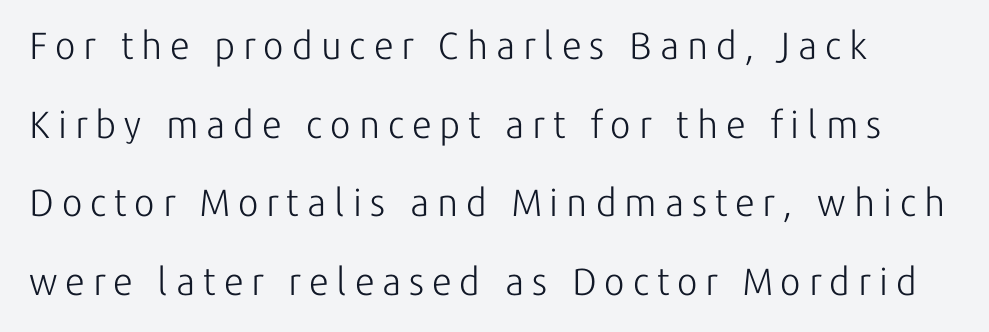
Counters stay open thanks to moderate or lighter strokes. The line texture is sparse and dotted thanks to wide tracking. These lines are rendered in a variable-pitch font. Each new line begins a long way beneath the previous one. Unmarked baselines from the first word to the last. Style check: upright.
